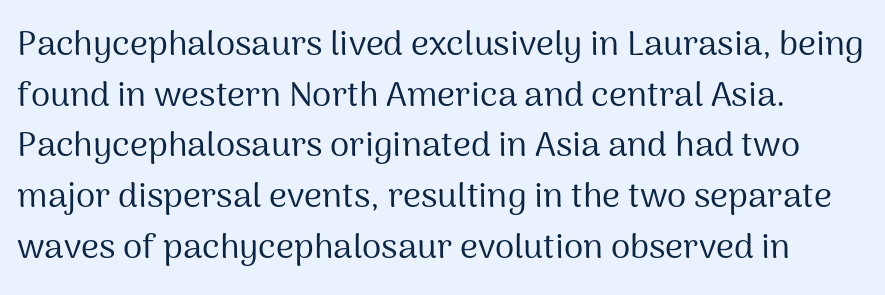
A typesetter would call this proportional, since set widths differ per character. The space beneath each line is pristine and unruled. Italic: no, the glyphs are upright roman. No feet cap the strokes, marking this as sans-serif type. The passage shown stacks its lines at a standard gap.
